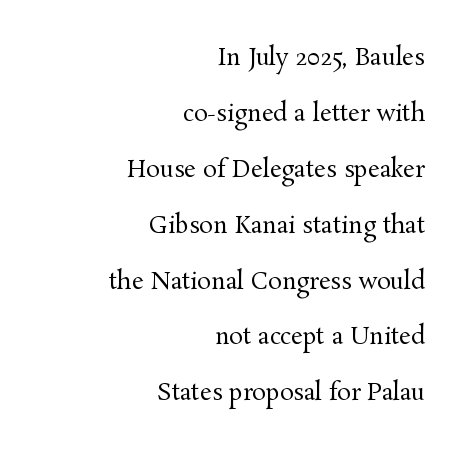
The image shows 23 px text type, upright; set right-aligned, loose line spacing (2.43x), normal letter spacing, not underlined.
